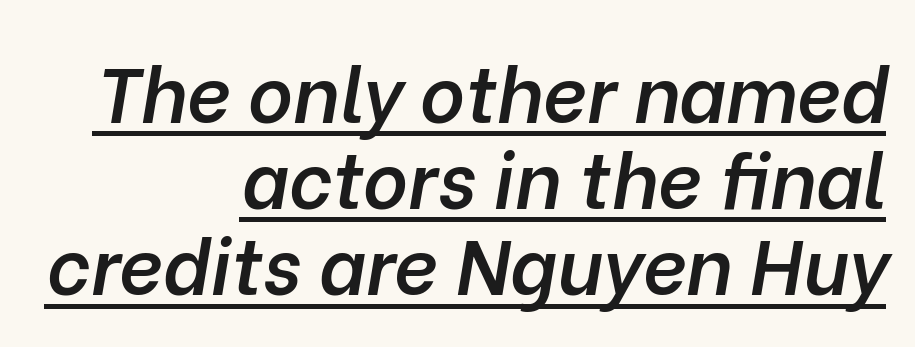
The leading is snug, giving the passage a crowded texture. A baseline rule has been typeset under these characters. Typographic density is moderately raised because the face is semibold. Note the varied advance widths — an 'i' is clearly narrower than an 'm'. Reading down the block, your eye finds every line finishing at a fixed right position.
